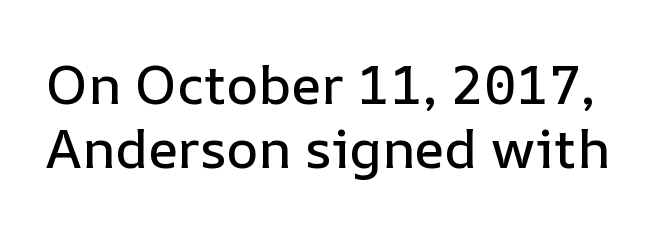
Honestly, there is no underline to notice here at all. Is there any slant? The stems are plumb. The face used here is rendered with its standard letterfit. Looks like regular typesetting: each glyph gets only the width it needs.
